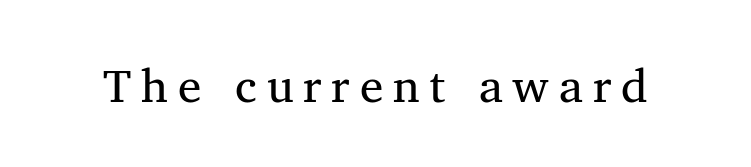
The image shows 47 px regular-weight serif type, upright; set unusually wide letter spacing (+0.21 em), not underlined; medium stroke contrast and a medium x-height.
